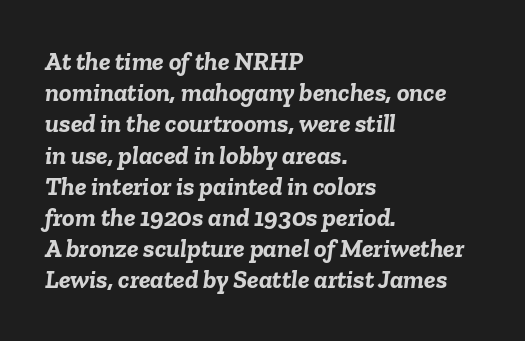
Q: Is the text bold? A: Yes.
Q: Is the text italic (slanted)? A: Yes, it leans right by about 6 degrees.
Q: Is the text underlined? A: No.
Q: How is the paragraph aligned? A: Left-aligned.
Q: Is the spacing between letters normal or unusually wide? A: Normal.
